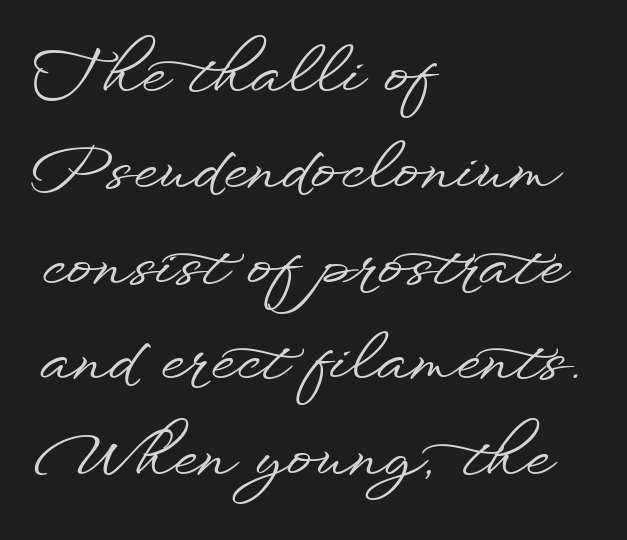
The tracking reads as untouched default to a designer's eye. Quick note: interline space is typical. The strip under each line holds only bare page. If you drew a ruler down the left edge, every line would touch it. Check where the strokes stop: nothing finishes them off — pure sans.
